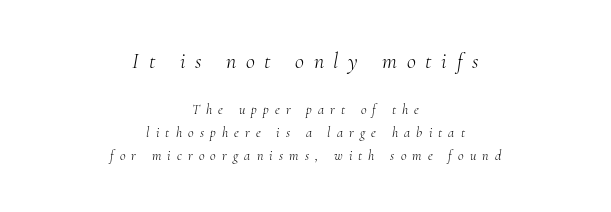
The image shows 22 px text type, italic (leaning right); set centered, normal line spacing (1.64x), unusually wide letter spacing (+0.44 em), not underlined; the first (top) block is 1.57x larger.
